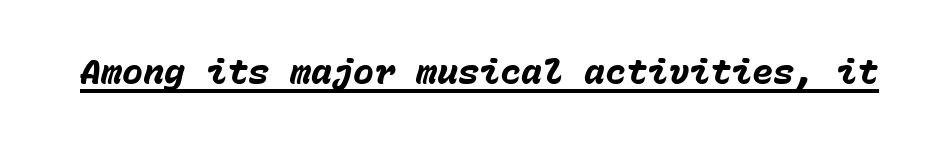
Quick note: italic. The letters march in equal steps, a hallmark of fixed-pitch type. Weight: bold. The sample's only ornament is a line tracing under the words. Glyph-to-glyph distance matches everyday printed text.
